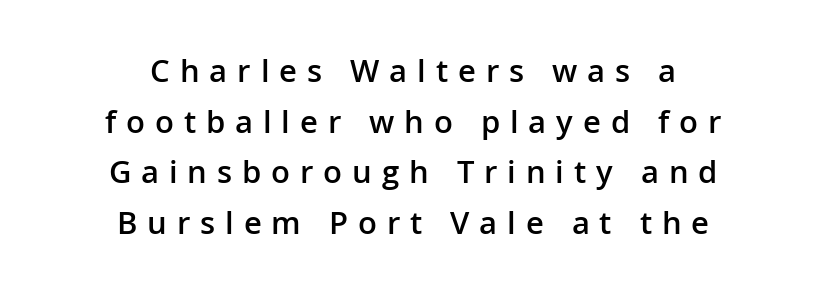
Q: Is the text bold? A: Semi-bold.
Q: Is the text italic (slanted)? A: No, it is upright.
Q: Is the typeface a serif or a sans-serif typeface? A: Sans-serif.
Q: Is the text underlined? A: No.
Q: How is the paragraph aligned? A: Centered.
Q: Is the spacing between letters normal or unusually wide? A: Unusually wide.
Q: Is the spacing between lines tight, normal or loose? A: Normal.
Q: Width (condensed, normal, or wide)? A: Normal.
Q: Stroke contrast? A: Low.
Q: x-height? A: Medium.
Q: Monospaced? A: No.
